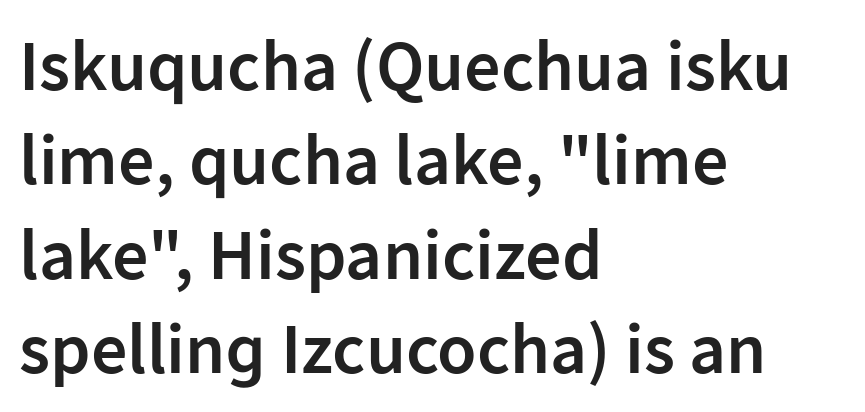
The image shows 72 px semibold sans-serif type, upright; set left-aligned, normal line spacing (1.31x), normal letter spacing, not underlined; low stroke contrast and a medium x-height.
